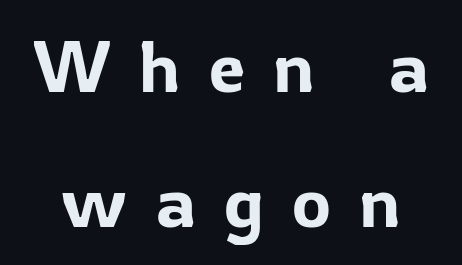
The image shows 73 px sans-serif type, upright; set line spacing 1.85x, unusually wide letter spacing (+0.39 em), not underlined; low stroke contrast and a medium x-height.
